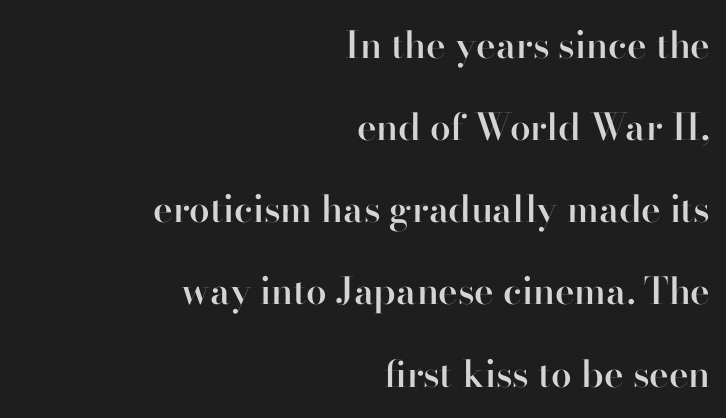
The glyphs are unaccompanied by any horizontal stroke below them. Spacing verdict: proportional, widths tailored to each character. The text was rendered using a seriffed face with decorative stroke endings. Typesetter's note: demi weight, one step under bold. A typesetter would call this zero additional tracking.
